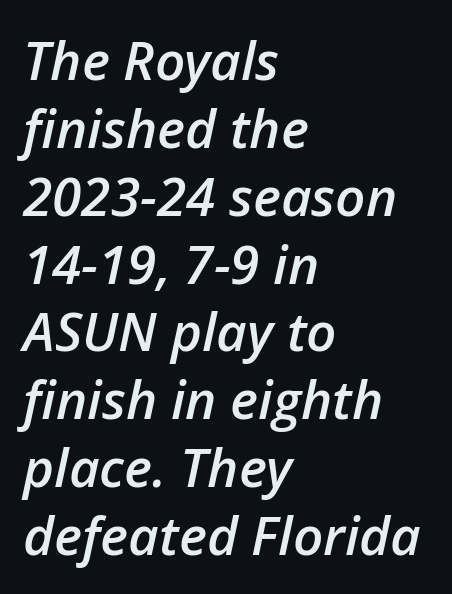
The image shows 53 px semibold type, italic (leaning right); set left-aligned, normal line spacing (1.28x), normal letter spacing, not underlined; low stroke contrast and a medium x-height.
